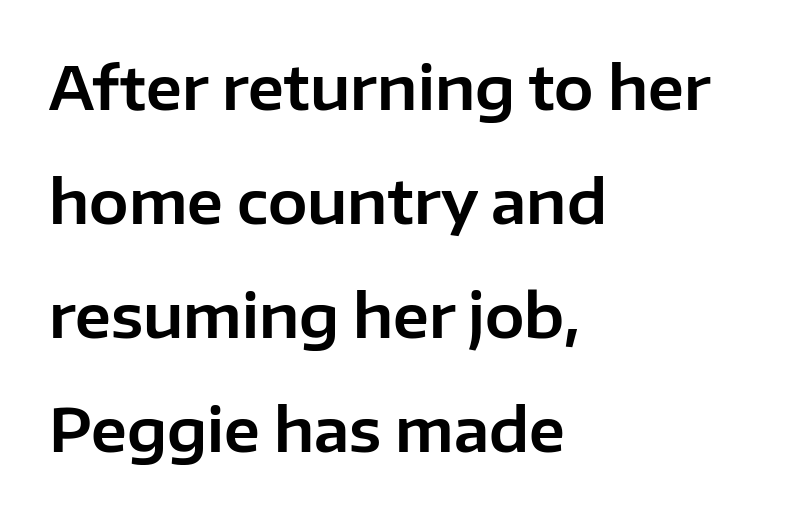
Q: Is the text italic (slanted)? A: No, it is upright.
Q: Is the typeface a serif or a sans-serif typeface? A: Sans-serif.
Q: Is the text underlined? A: No.
Q: How is the paragraph aligned? A: Left-aligned.
Q: Is the spacing between letters normal or unusually wide? A: Normal.
Q: Is the spacing between lines tight, normal or loose? A: Loose.
Q: Width (condensed, normal, or wide)? A: Normal.
Q: Stroke contrast? A: Low.
Q: x-height? A: Medium.
Q: Monospaced? A: No.
